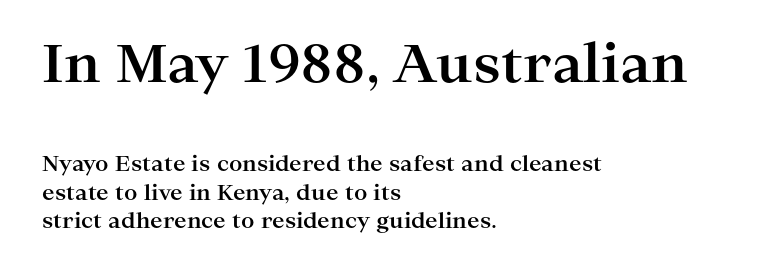
The image shows 52 px bold, wide serif type, upright; set left-aligned, normal line spacing (1.37x), normal letter spacing, not underlined; the first (top) block is 2.48x larger; high stroke contrast and a medium x-height.
